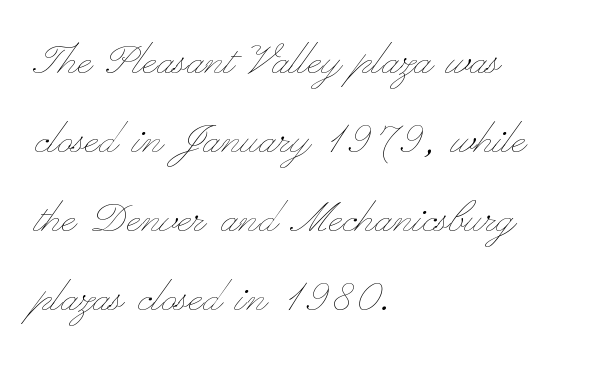
{"bold": "no", "weight": "thin", "width": "wide", "stroke_contrast": "low", "x_height": "small", "monospaced": "no", "underline": "no", "align": "left", "line_spacing": "normal", "line_spacing_ratio": 1.52, "letter_spacing": "normal", "letter_spacing_em": 0.0, "glyph_px": 52}
